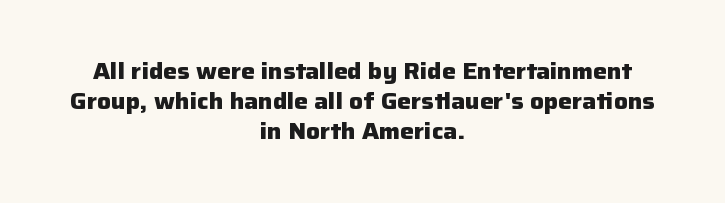
The image shows 23 px bold type, upright; set centered, normal line spacing (1.31x), normal letter spacing, not underlined.
